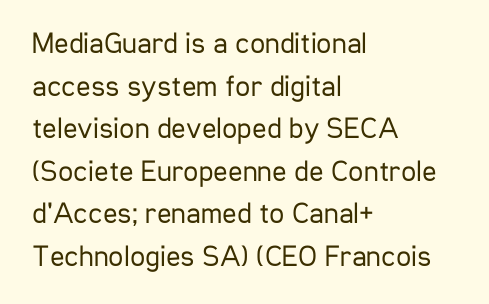
Regular leading. Ascenders rise straight up at ninety degrees. The tracking reads as untouched default to a designer's eye. Observe the absence of serifs on each vertical stroke in this sample.
